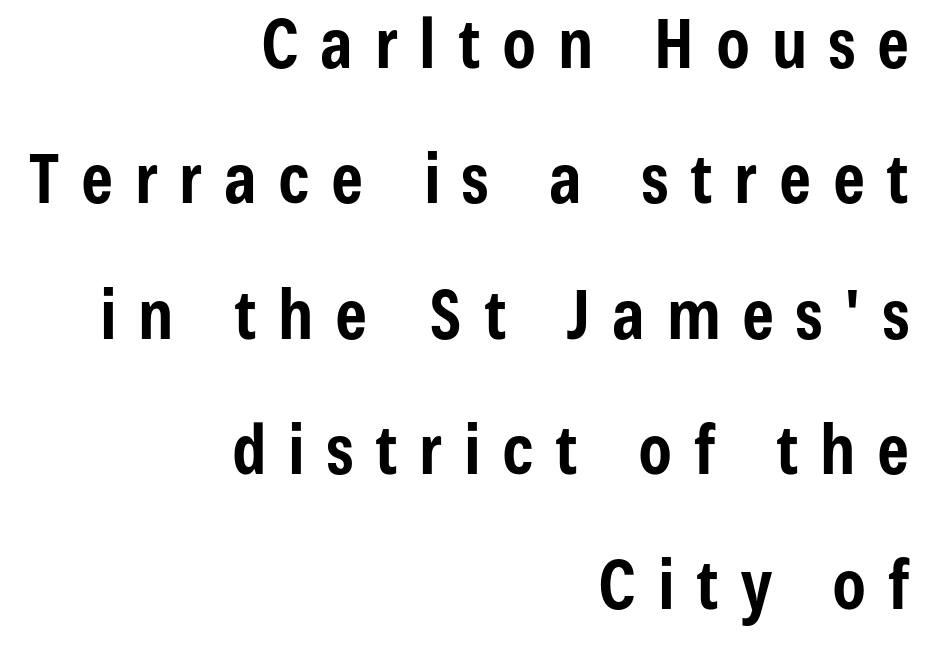
Honestly, the letter spacing is so wide it's the main thing you notice. How would I describe the line gaps? Wide and relaxed. The rendering anchors every line to the right-hand side. The face used here is proportionally spaced, like ordinary book or web type. A clean baseline with only descenders dipping below it. Look at the stroke-to-counter ratio: heavy, a bold.
